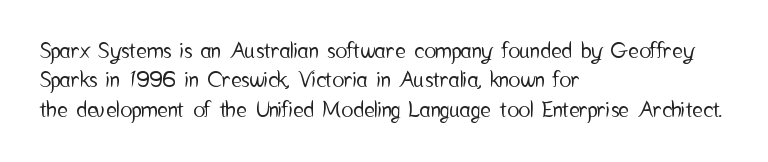
Reading down the block, your eye returns to a fixed left position each line. The type sits square on the baseline with zero lean. The space directly below the letters is spotless. Notice how descenders clear the ascenders below comfortably — that's standard leading. Each word holds together tightly as a unit, with standard inter-letter gaps.
